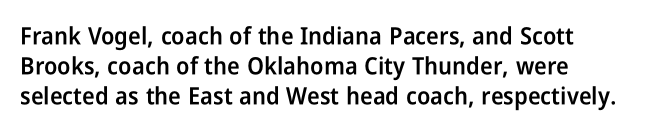
The image shows 24 px text type, upright; set left-aligned, line spacing 1.24x, normal letter spacing, not underlined.
